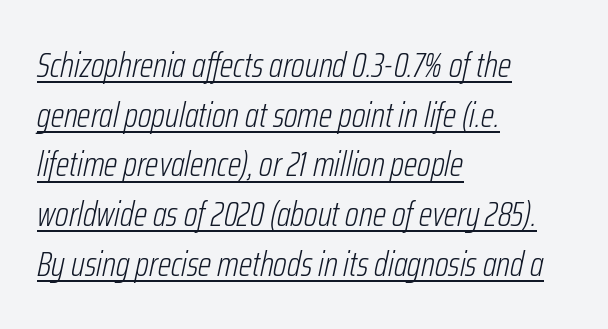
A classic flush-left, rag-right setting is used for this passage. Has an underline been added? It has. The letters look calm and open, with moderate or lighter stems. One glance says typical: line gaps are just what's usual. Observe the lean: these are italic letterforms. Note the varied advance widths — an 'i' is clearly narrower than an 'm'.
